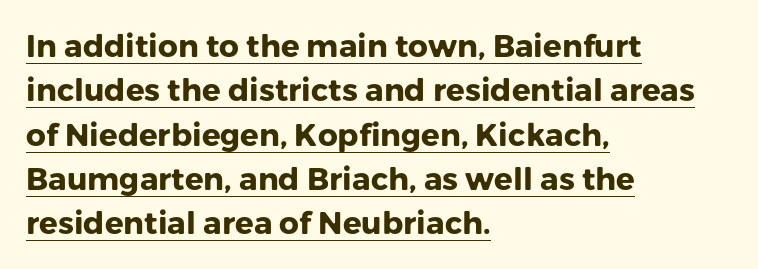
Compared with a centered layout, this one pins lines to the left instead. Regarding leading, the lines here are spaced in the standard way. The letters stand straight up with perfectly vertical stems. Here the designer chose a conventional face with non-uniform glyph widths. You'd pick this weight for a headline — it's a proper bold. Looks like someone drew a line under every word here.
